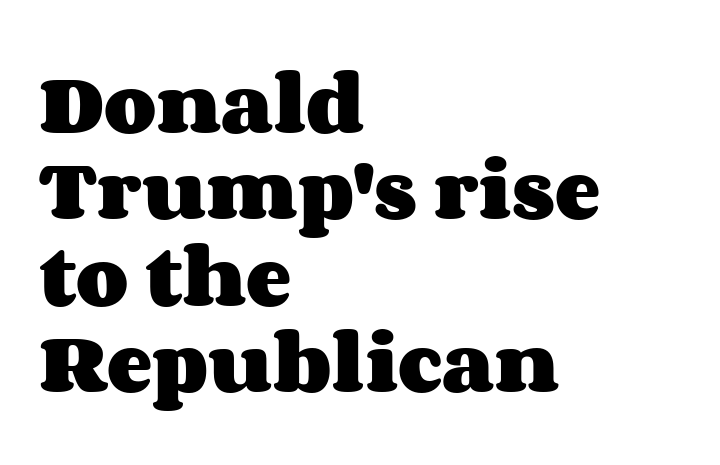
Q: Is the text bold? A: Yes.
Q: Is the text italic (slanted)? A: No, it is upright.
Q: Is the text underlined? A: No.
Q: How is the paragraph aligned? A: Left-aligned.
Q: Is the spacing between letters normal or unusually wide? A: Normal.
Q: Is the spacing between lines tight, normal or loose? A: Normal.
Q: Width (condensed, normal, or wide)? A: Wide.
Q: Stroke contrast? A: Medium.
Q: x-height? A: Large.
Q: Monospaced? A: No.
